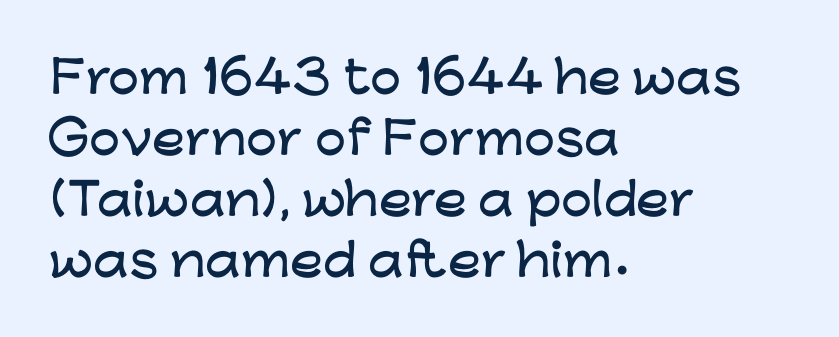
The rendering uses a moderate line-height, typical for paragraphs. Characters remain perfectly vertical along every line. The passage is arranged the way most books set body copy — flush left. Words appear dense and cohesive because spacing is normal.
